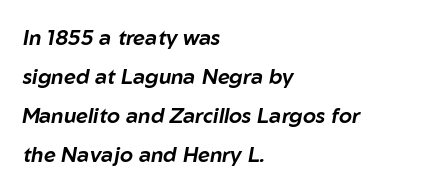
The image shows 21 px text type, italic (leaning right); set left-aligned, line spacing 1.86x, normal letter spacing, not underlined.
